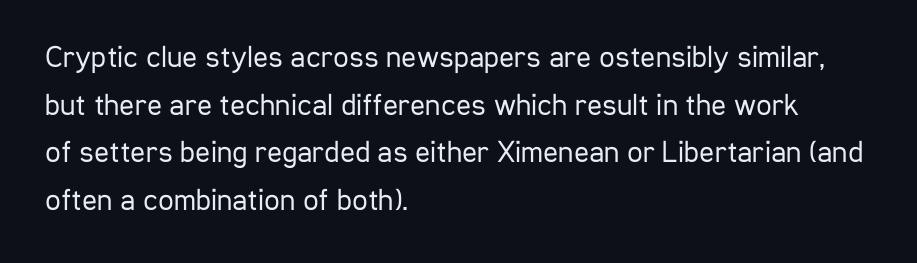
Q: Is the text bold? A: No.
Q: Is the text italic (slanted)? A: No, it is upright.
Q: Is the typeface a serif or a sans-serif typeface? A: Sans-serif.
Q: Is the text underlined? A: No.
Q: How is the paragraph aligned? A: Left-aligned.
Q: Is the spacing between letters normal or unusually wide? A: Normal.
Q: Is the spacing between lines tight, normal or loose? A: Normal.
Q: Width (condensed, normal, or wide)? A: Condensed.
Q: Stroke contrast? A: Low.
Q: x-height? A: Medium.
Q: Monospaced? A: No.
